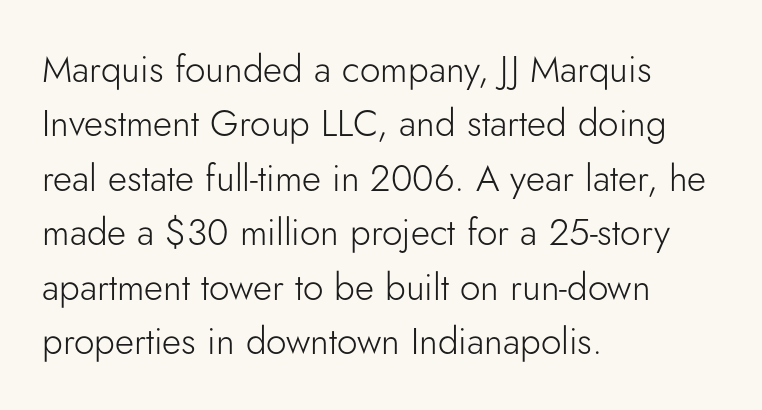
{"serif": "no", "italic": "no", "bold": "no", "weight": "light", "width": "normal", "stroke_contrast": "low", "x_height": "small", "monospaced": "no", "underline": "no", "align": "left", "line_spacing": "normal", "line_spacing_ratio": 1.47, "letter_spacing": "normal", "letter_spacing_em": 0.0, "glyph_px": 37}
